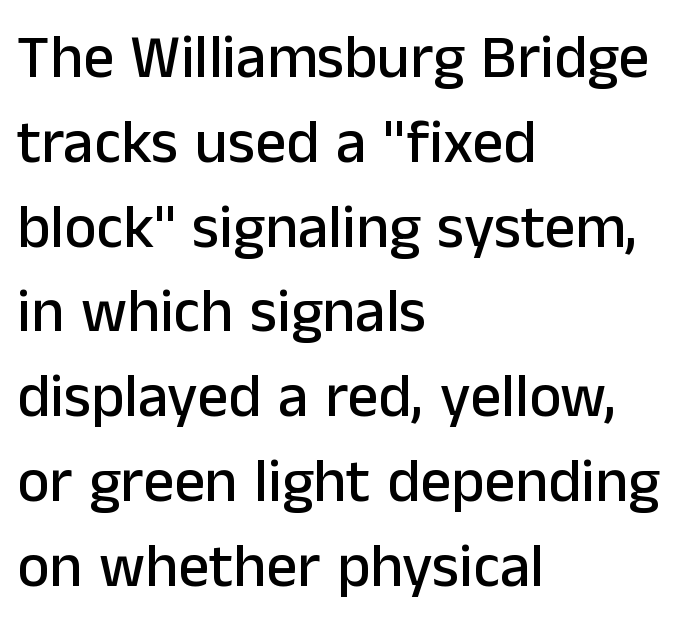
{"serif": "no", "italic": "no", "width": "normal", "stroke_contrast": "low", "x_height": "medium", "monospaced": "no", "underline": "no", "align": "left", "line_spacing": "normal", "line_spacing_ratio": 1.39, "letter_spacing": "normal", "letter_spacing_em": 0.0, "glyph_px": 61}
